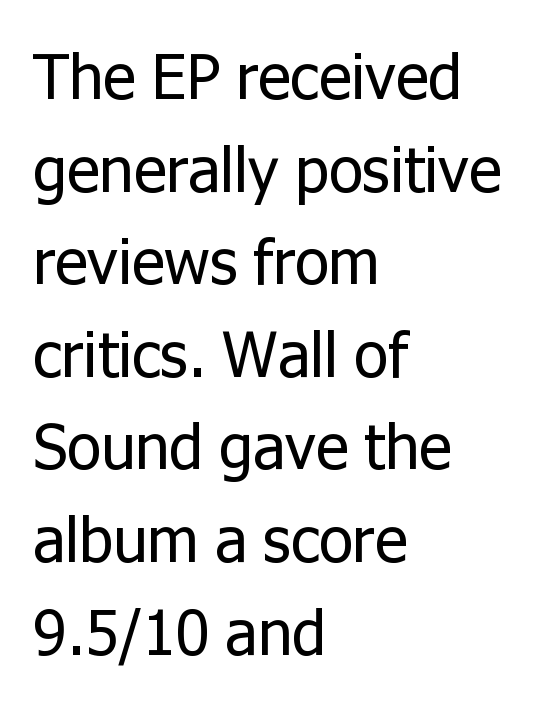
The horizontal fit of the characters is conventional and even. A classic flush-left, rag-right setting is used for this passage. Words float on clear page, feet unadorned. Ascenders rise straight up at ninety degrees.
